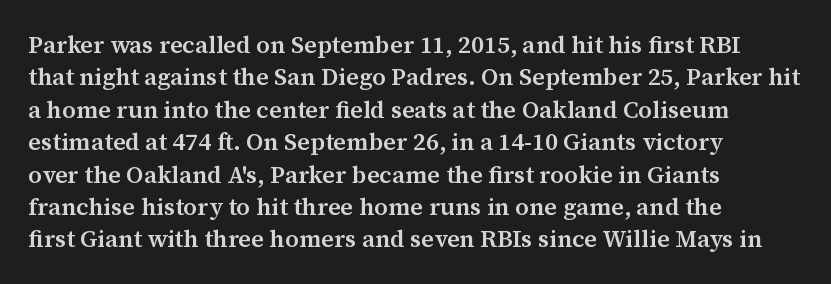
The image shows 24 px text type, upright; set left-aligned, normal line spacing (1.35x), normal letter spacing, not underlined.
